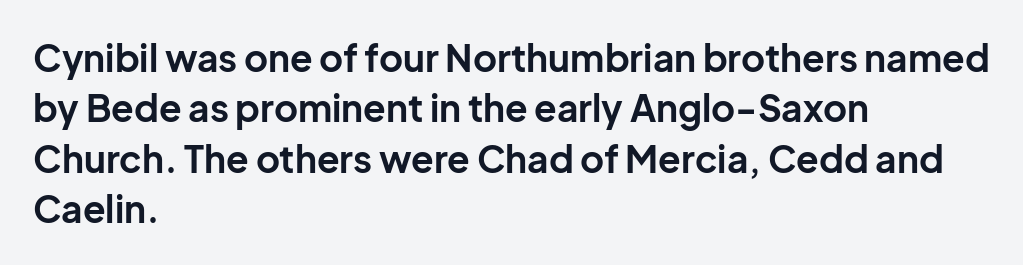
Designer's note — italics off, roman on. Leading matches the norm, producing a regular column. Students, this is bold: see how much ink each stroke carries. Character widths vary here, with narrow letters taking less room than wide ones. The passage is arranged the way most books set body copy — flush left. Nope, no serifs anywhere on these letters.
